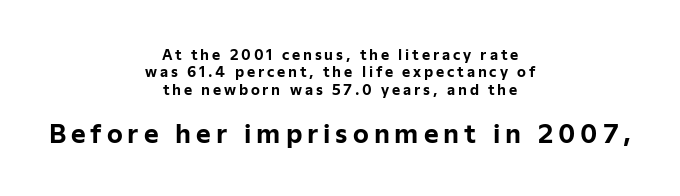
Q: Is the text bold? A: Yes.
Q: Is the text italic (slanted)? A: No, it is upright.
Q: Is the text underlined? A: No.
Q: How is the paragraph aligned? A: Centered.
Q: Is the spacing between letters normal or unusually wide? A: Unusually wide.
Q: Is the spacing between lines tight, normal or loose? A: Normal.
Q: Which block of text is set in a larger size, the first (top) or the second (bottom)? A: The second (bottom) one.
